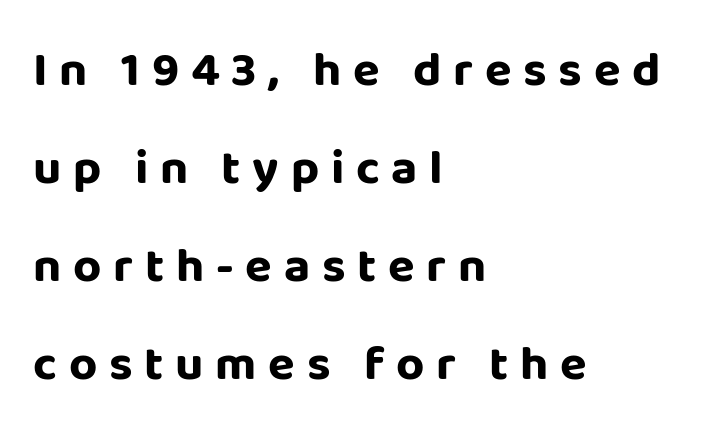
{"serif": "no", "italic": "no", "bold": "yes", "weight": "bold", "width": "normal", "stroke_contrast": "low", "x_height": "large", "monospaced": "no", "underline": "no", "align": "left", "line_spacing": "loose", "line_spacing_ratio": 2.0, "letter_spacing": "wide", "letter_spacing_em": 0.24, "glyph_px": 49}
